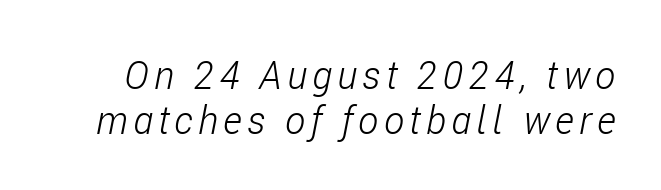
Q: Is the text bold? A: No.
Q: Is the text italic (slanted)? A: Yes, it leans right by about 11 degrees.
Q: Is the text underlined? A: No.
Q: Width (condensed, normal, or wide)? A: Condensed.
Q: Stroke contrast? A: Low.
Q: x-height? A: Medium.
Q: Monospaced? A: No.
